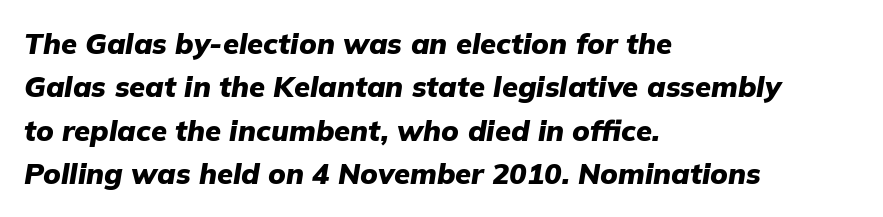
A student would call this left alignment; a typographer would say flush left, rag right. You'd pick this weight for a headline — it's a proper bold. Tall strokes in this sample are angled rather than plumb. The designer left line spacing at the default.
